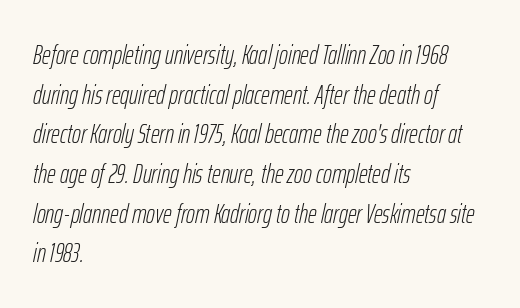
Each stroke keeps to a modest, everyday thickness or less. Glyph-to-glyph distance matches everyday printed text. Left-aligned paragraph, ragged on the right. Rendered with sloped, italic letterforms.
